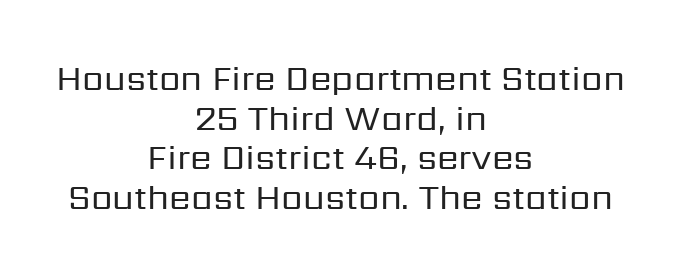
Q: Is the text bold? A: No.
Q: Is the text italic (slanted)? A: No, it is upright.
Q: Is the typeface a serif or a sans-serif typeface? A: Sans-serif.
Q: Is the text underlined? A: No.
Q: How is the paragraph aligned? A: Centered.
Q: Is the spacing between letters normal or unusually wide? A: Normal.
Q: Is the spacing between lines tight, normal or loose? A: Tight.
Q: Width (condensed, normal, or wide)? A: Normal.
Q: Stroke contrast? A: Low.
Q: x-height? A: Medium.
Q: Monospaced? A: No.
